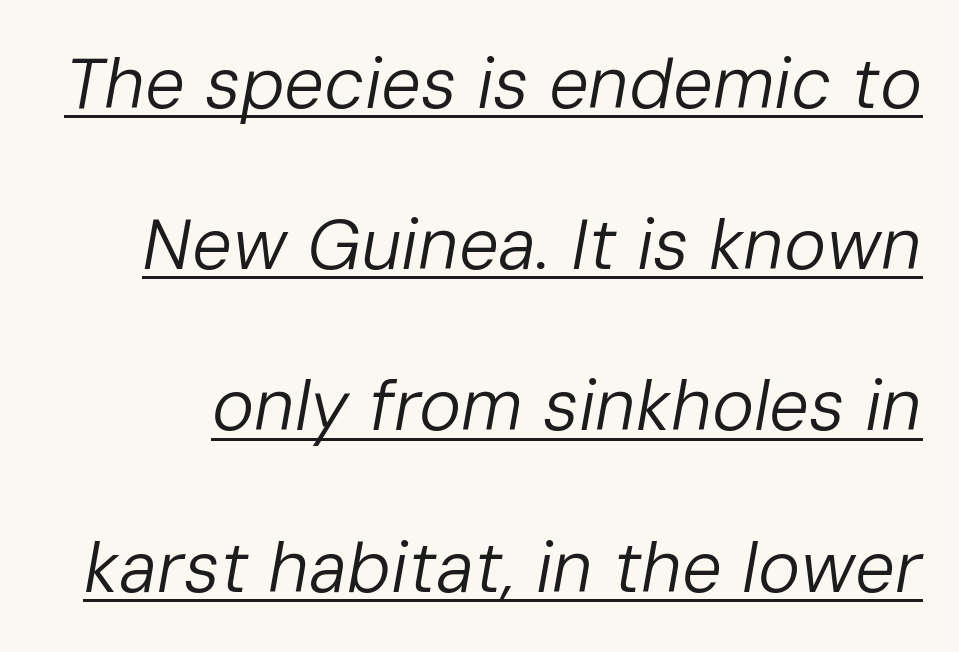
{"italic": "yes", "lean": "right", "slant_degrees": 10, "bold": "no", "weight": "regular", "width": "normal", "stroke_contrast": "low", "x_height": "medium", "monospaced": "no", "underline": "yes", "line_spacing": "loose", "line_spacing_ratio": 2.27, "letter_spacing": "normal", "letter_spacing_em": 0.0, "glyph_px": 71}
